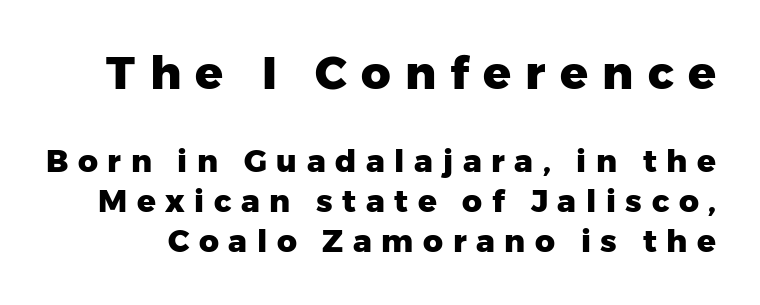
{"serif": "no", "italic": "no", "bold": "yes", "weight": "heavy", "width": "normal", "stroke_contrast": "low", "x_height": "medium", "monospaced": "no", "underline": "no", "line_spacing": "normal", "line_spacing_ratio": 1.3, "letter_spacing": "wide", "letter_spacing_em": 0.31, "larger_block": "first", "size_ratio": 1.48, "glyph_px": 46}
